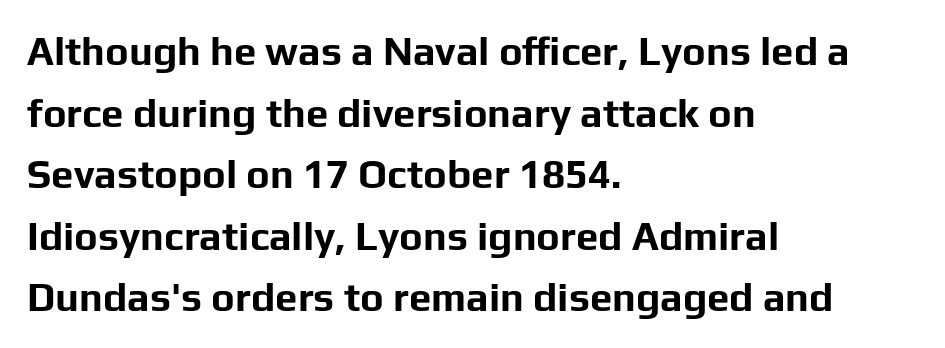
{"serif": "no", "italic": "no", "bold": "yes", "weight": "bold", "width": "normal", "stroke_contrast": "low", "x_height": "medium", "monospaced": "no", "underline": "no", "align": "left", "line_spacing": "normal", "line_spacing_ratio": 1.54, "letter_spacing": "normal", "letter_spacing_em": 0.0, "glyph_px": 40}
